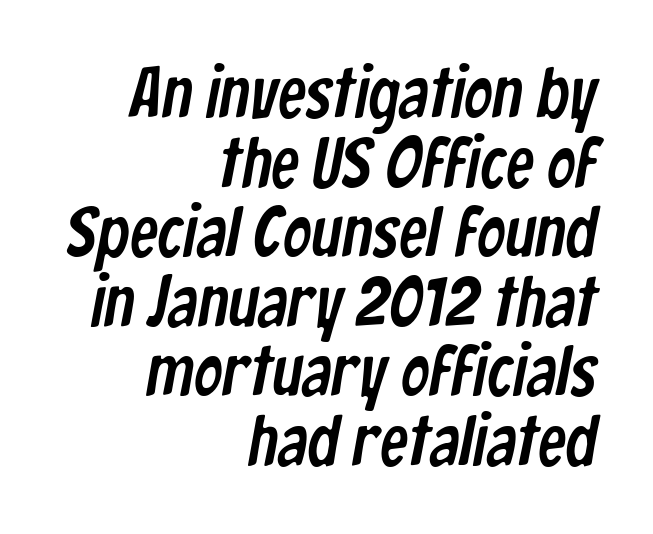
Q: Is the typeface a serif or a sans-serif typeface? A: Sans-serif.
Q: Is the text underlined? A: No.
Q: How is the paragraph aligned? A: Right-aligned.
Q: Is the spacing between letters normal or unusually wide? A: Normal.
Q: Is the spacing between lines tight, normal or loose? A: Tight.
Q: Width (condensed, normal, or wide)? A: Condensed.
Q: Stroke contrast? A: Low.
Q: x-height? A: Medium.
Q: Monospaced? A: No.
